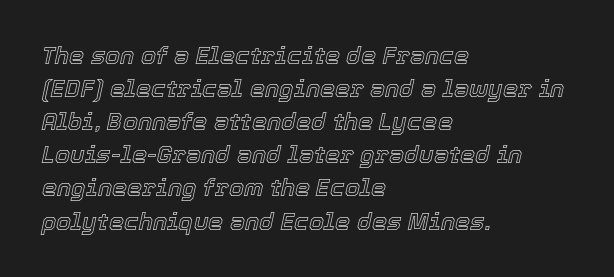
The image shows 24 px text type, italic (leaning right); set left-aligned, normal line spacing (1.38x), normal letter spacing, not underlined.
